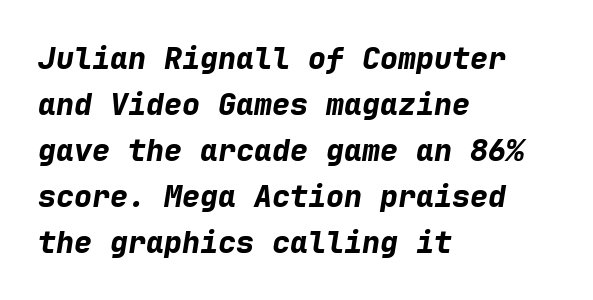
The image shows 30 px bold type, italic (leaning right), monospaced; set left-aligned, normal line spacing (1.53x), normal letter spacing, not underlined; low stroke contrast and a medium x-height.
